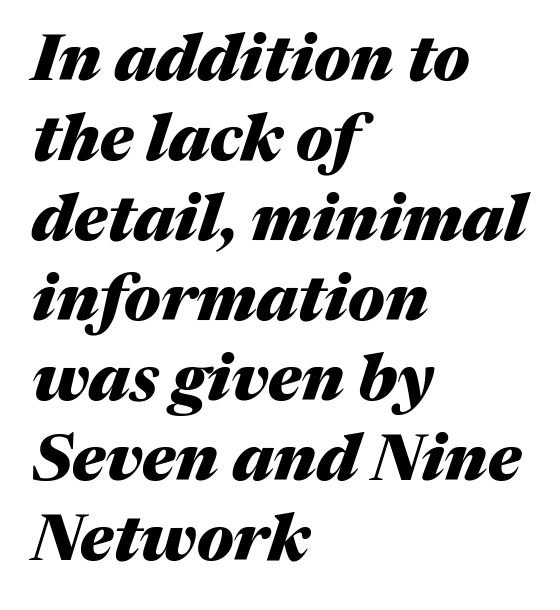
The image shows 65 px heavy type, italic (leaning right); set left-aligned, line spacing 1.23x, normal letter spacing, not underlined; medium stroke contrast and a medium x-height.
